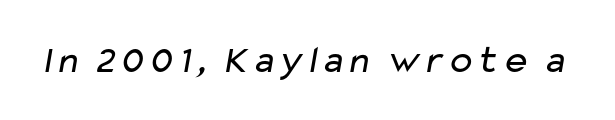
The image shows 39 px regular-weight, wide sans-serif type; set normal letter spacing, not underlined; low stroke contrast and a medium x-height.
